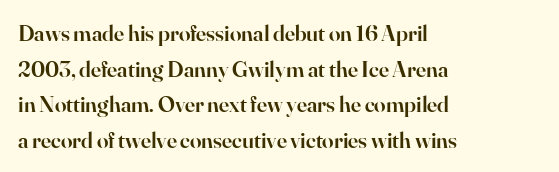
Notice how the passage keeps a crisp vertical edge on the left only. You could call the tracking neutral — neither tight nor loose. Compared with an ordinary text face, these strokes are moderately heavier — a semibold. No italicization has been applied; the sample stays upright.
